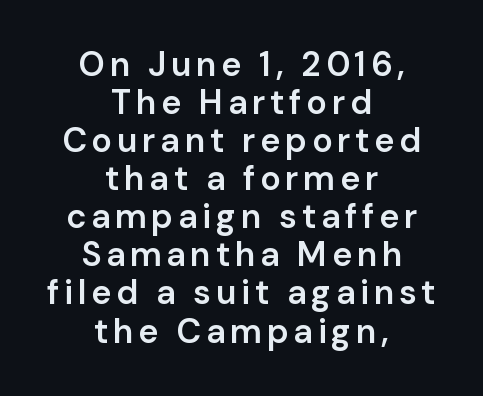
{"serif": "no", "italic": "no", "bold": "semi", "weight": "semibold", "width": "normal", "stroke_contrast": "low", "x_height": "medium", "monospaced": "no", "underline": "no", "align": "center", "line_spacing": "tight", "line_spacing_ratio": 1.12, "glyph_px": 34}
